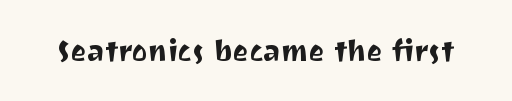
Q: Is the text italic (slanted)? A: No, it is upright.
Q: Is the typeface a serif or a sans-serif typeface? A: Sans-serif.
Q: Is the text underlined? A: No.
Q: Is the spacing between letters normal or unusually wide? A: Normal.
Q: Width (condensed, normal, or wide)? A: Normal.
Q: Stroke contrast? A: Medium.
Q: x-height? A: Medium.
Q: Monospaced? A: No.
